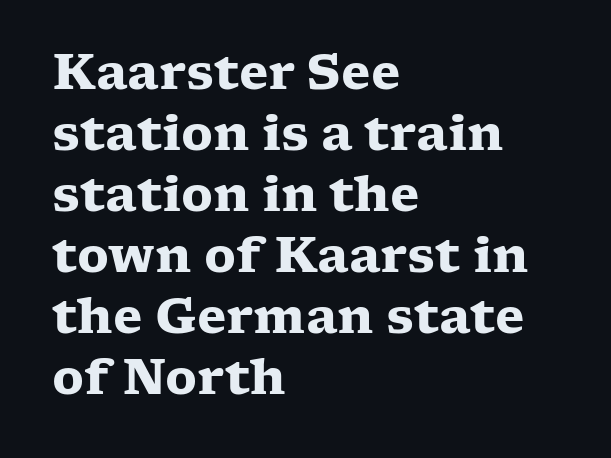
The image shows 48 px heavy, wide serif type, upright; set left-aligned, normal line spacing (1.27x), normal letter spacing, not underlined; low stroke contrast and a medium x-height.
